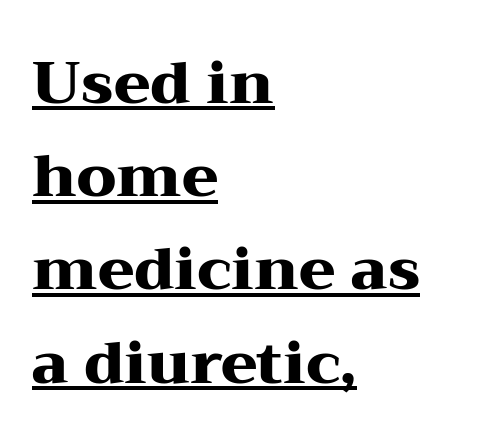
{"serif": "yes", "italic": "no", "bold": "yes", "weight": "heavy", "width": "wide", "stroke_contrast": "medium", "x_height": "medium", "monospaced": "no", "underline": "yes", "align": "left", "line_spacing": "normal", "line_spacing_ratio": 1.58, "letter_spacing": "normal", "letter_spacing_em": 0.0, "glyph_px": 59}
